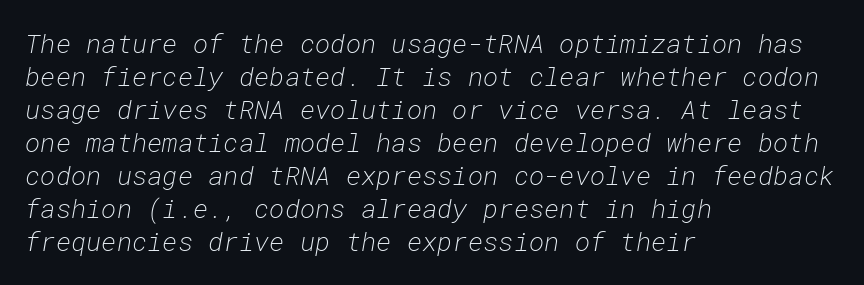
Line beginnings align vertically; line endings do not. Honestly, there is no underline to notice here at all. Caption: standard tracking, unaltered. The rendering uses a moderate line-height, typical for paragraphs.
